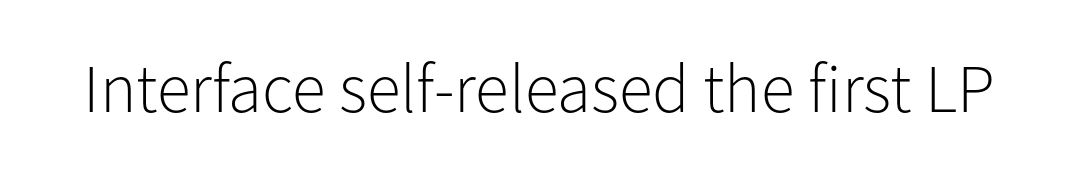
Q: Is the text bold? A: No.
Q: Is the text italic (slanted)? A: No, it is upright.
Q: Is the typeface a serif or a sans-serif typeface? A: Sans-serif.
Q: Is the text underlined? A: No.
Q: Is the spacing between letters normal or unusually wide? A: Normal.
Q: Width (condensed, normal, or wide)? A: Normal.
Q: Stroke contrast? A: Low.
Q: x-height? A: Medium.
Q: Monospaced? A: No.
